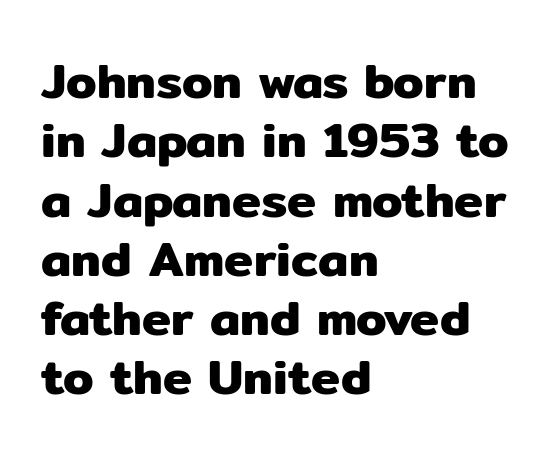
Q: Is the text italic (slanted)? A: No, it is upright.
Q: Is the typeface a serif or a sans-serif typeface? A: Sans-serif.
Q: Is the text underlined? A: No.
Q: How is the paragraph aligned? A: Left-aligned.
Q: Is the spacing between letters normal or unusually wide? A: Normal.
Q: Width (condensed, normal, or wide)? A: Normal.
Q: Stroke contrast? A: Low.
Q: x-height? A: Medium.
Q: Monospaced? A: No.
